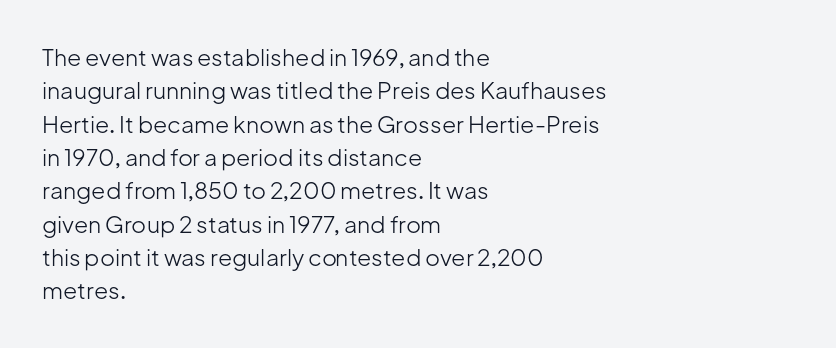
{"italic": "no", "bold": "no", "underline": "no", "align": "left", "line_spacing": "normal", "line_spacing_ratio": 1.45, "letter_spacing": "normal", "letter_spacing_em": 0.0, "glyph_px": 23}
